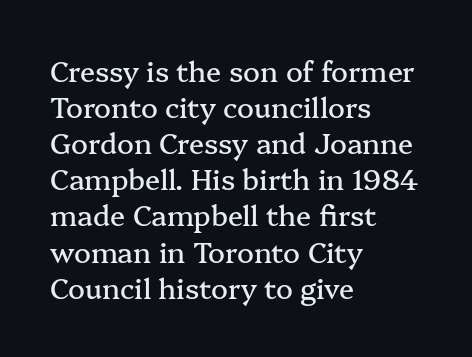
Q: Is the text italic (slanted)? A: No, it is upright.
Q: Is the typeface a serif or a sans-serif typeface? A: Serif.
Q: Is the text underlined? A: No.
Q: How is the paragraph aligned? A: Left-aligned.
Q: Is the spacing between letters normal or unusually wide? A: Normal.
Q: Is the spacing between lines tight, normal or loose? A: Normal.
Q: Width (condensed, normal, or wide)? A: Normal.
Q: Stroke contrast? A: Medium.
Q: x-height? A: Medium.
Q: Monospaced? A: No.
